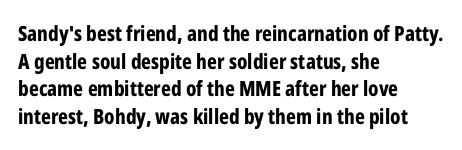
{"italic": "no", "bold": "yes", "underline": "no", "align": "left", "line_spacing": "normal", "line_spacing_ratio": 1.32, "letter_spacing": "normal", "letter_spacing_em": 0.0, "glyph_px": 21}
